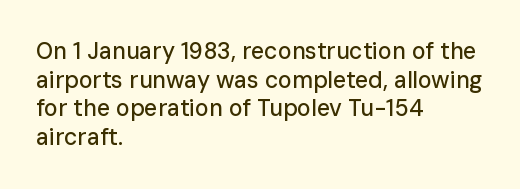
Each line starts at the same left margin while the right side varies. This sample uses plain, unmodified letter spacing. Only glyphs here, with clear space below each row. The letters stand upright; this is a roman face.
